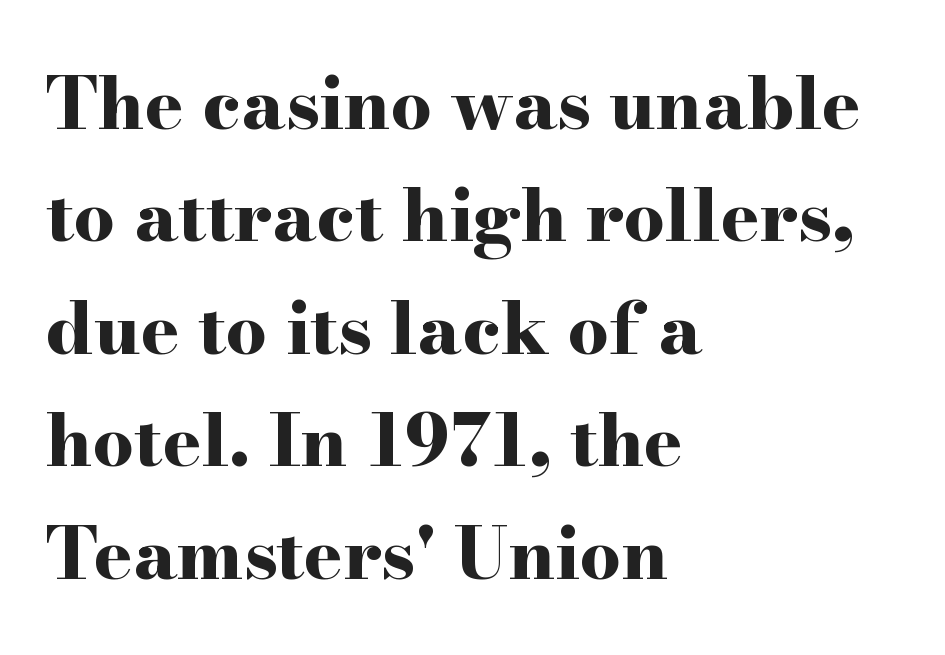
Q: Is the text bold? A: Yes.
Q: Is the text italic (slanted)? A: No, it is upright.
Q: Is the typeface a serif or a sans-serif typeface? A: Serif.
Q: Is the text underlined? A: No.
Q: How is the paragraph aligned? A: Left-aligned.
Q: Is the spacing between letters normal or unusually wide? A: Normal.
Q: Is the spacing between lines tight, normal or loose? A: Normal.
Q: Width (condensed, normal, or wide)? A: Wide.
Q: Stroke contrast? A: High.
Q: x-height? A: Small.
Q: Monospaced? A: No.
